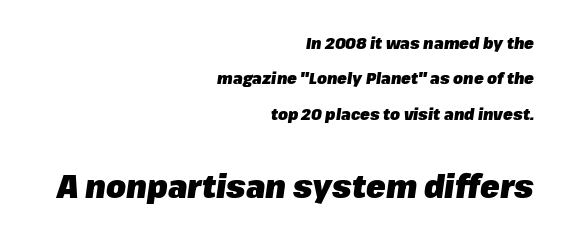
Q: Is the text bold? A: Yes.
Q: Is the text italic (slanted)? A: Yes, it leans right by about 8 degrees.
Q: Is the text underlined? A: No.
Q: How is the paragraph aligned? A: Right-aligned.
Q: Is the spacing between letters normal or unusually wide? A: Normal.
Q: Is the spacing between lines tight, normal or loose? A: Loose.
Q: Which block of text is set in a larger size, the first (top) or the second (bottom)? A: The second (bottom) one.
Q: Width (condensed, normal, or wide)? A: Normal.
Q: Stroke contrast? A: Low.
Q: x-height? A: Medium.
Q: Monospaced? A: No.
